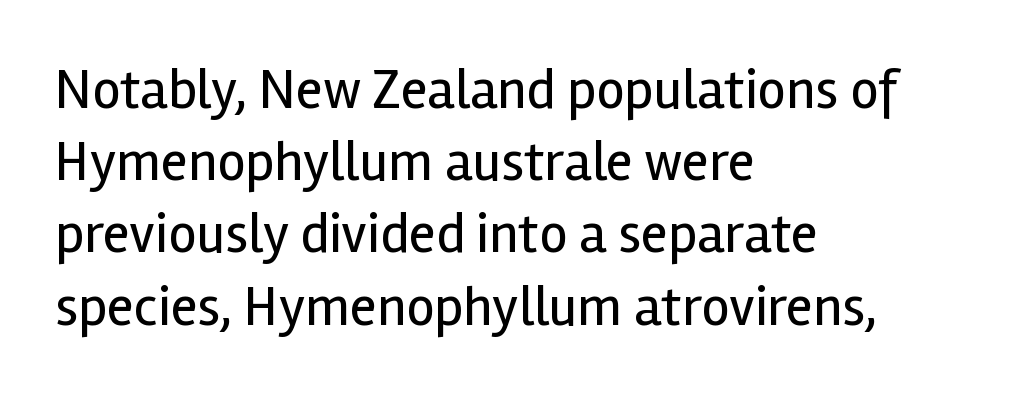
Looks like regular typesetting: each glyph gets only the width it needs. No feet cap the strokes, marking this as sans-serif type. Is the block centered? No — it sits flush against the left margin. On a weight scale, this lands at 450 or below. A typesetter would call this zero additional tracking.
